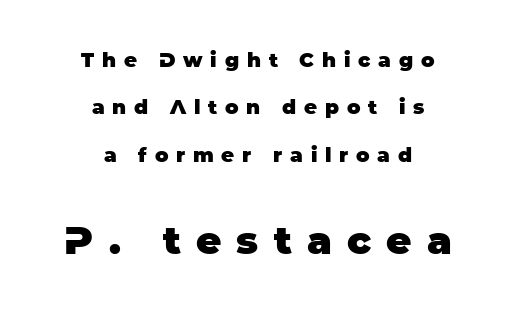
Descenders hang freely into open space. Typeset on center — no edge is straight. The rendering uses natural spacing where letterforms have individual widths. Grotesque or geometric, the face here clearly has no serifs. Notice how thick the strokes are: this is what a full bold looks like. Compared with typical body copy, the letter spacing here is much looser.
